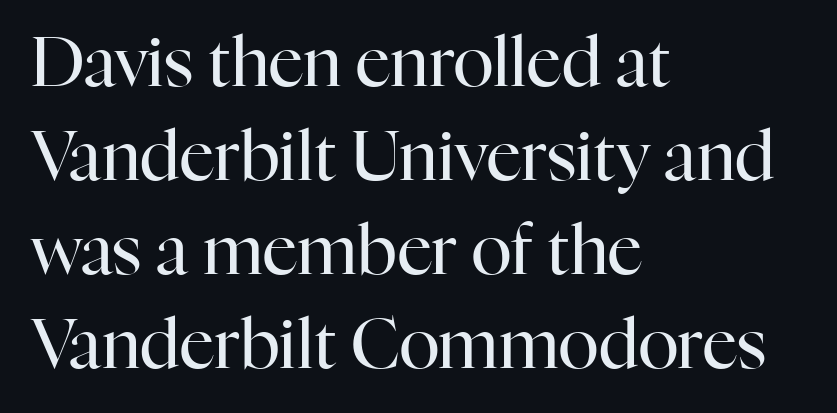
{"serif": "yes", "italic": "no", "bold": "no", "weight": "regular", "width": "normal", "stroke_contrast": "high", "x_height": "medium", "monospaced": "no", "underline": "no", "align": "left", "line_spacing": "normal", "line_spacing_ratio": 1.38, "letter_spacing": "normal", "letter_spacing_em": 0.0, "glyph_px": 68}
